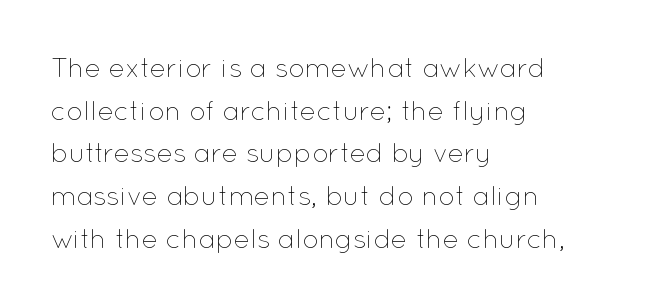
The ragged edge is on the right, which tells us the setting is flush left. Vertical strokes here are truly vertical. Heaviness? Minimal to ordinary, like unemphasized prose. Lines of text with bare space underneath.
